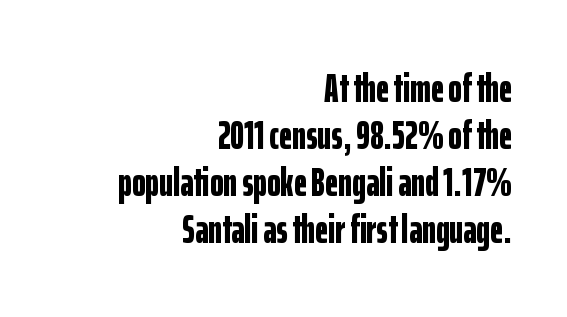
The image shows 41 px bold, condensed sans-serif type, upright; set right-aligned, tight line spacing (1.15x), normal letter spacing, not underlined; low stroke contrast and a medium x-height.
